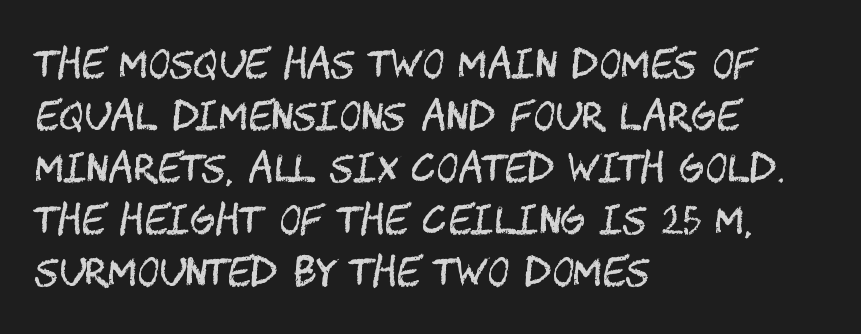
The image shows 38 px regular-weight, condensed sans-serif type, upright; set left-aligned, normal line spacing (1.37x), normal letter spacing, not underlined; medium stroke contrast and a large x-height.
